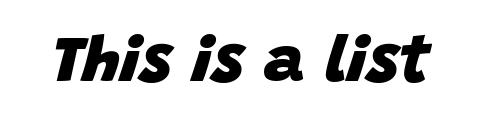
{"italic": "yes", "lean": "right", "slant_degrees": 15, "bold": "yes", "weight": "heavy", "width": "normal", "stroke_contrast": "low", "x_height": "large", "monospaced": "no", "underline": "no", "letter_spacing": "normal", "letter_spacing_em": 0.0, "glyph_px": 65}
